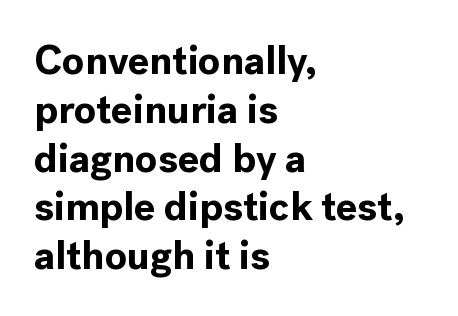
{"serif": "no", "italic": "no", "bold": "yes", "weight": "bold", "width": "normal", "x_height": "medium", "monospaced": "no", "underline": "no", "align": "left", "line_spacing_ratio": 1.22, "letter_spacing": "normal", "letter_spacing_em": 0.0, "glyph_px": 40}
